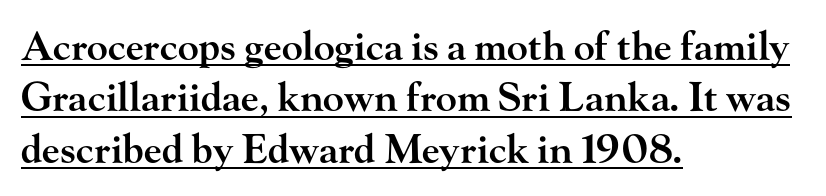
The image shows 39 px semibold, wide serif type, upright; set left-aligned, normal line spacing (1.32x), normal letter spacing, underlined; high stroke contrast and a small x-height.
